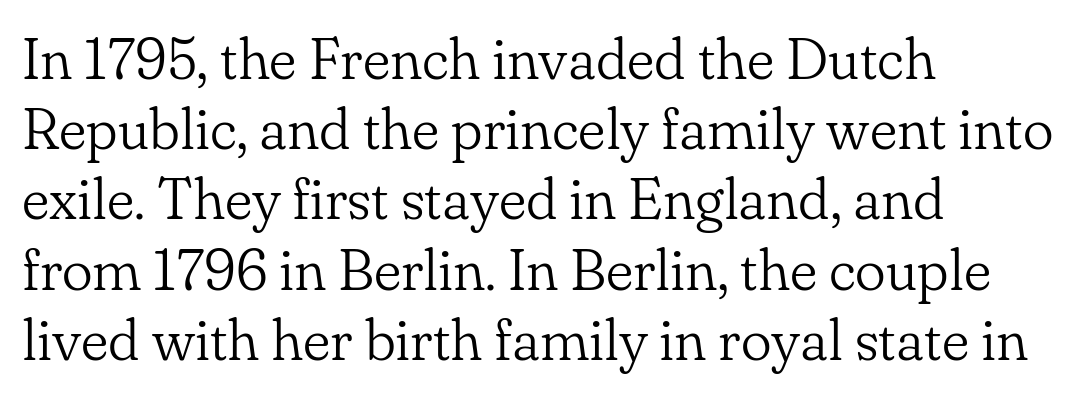
Q: Is the text bold? A: No.
Q: Is the text italic (slanted)? A: No, it is upright.
Q: Is the typeface a serif or a sans-serif typeface? A: Serif.
Q: Is the text underlined? A: No.
Q: How is the paragraph aligned? A: Left-aligned.
Q: Is the spacing between letters normal or unusually wide? A: Normal.
Q: Width (condensed, normal, or wide)? A: Normal.
Q: Stroke contrast? A: Low.
Q: x-height? A: Small.
Q: Monospaced? A: No.
